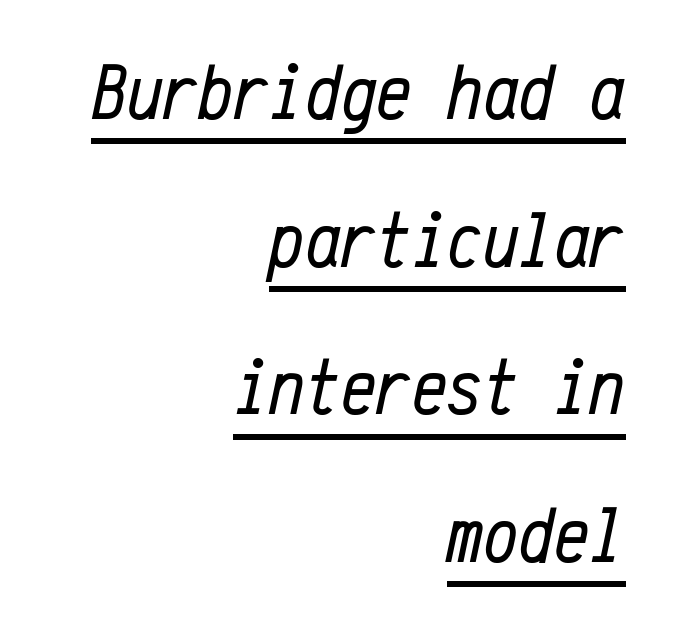
{"italic": "yes", "lean": "right", "slant_degrees": 12, "bold": "no", "weight": "regular", "width": "condensed", "stroke_contrast": "low", "x_height": "medium", "monospaced": "yes", "underline": "yes", "align": "right", "line_spacing_ratio": 1.87, "letter_spacing": "normal", "letter_spacing_em": 0.0, "glyph_px": 79}
